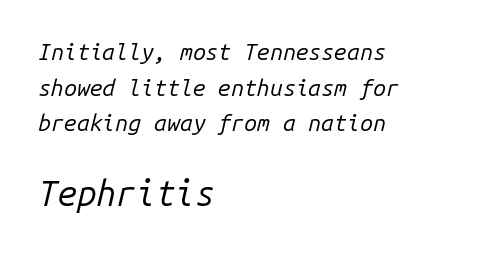
Does the leading feel generous? No, just average. The face used here is monospaced, like something from a code editor. Designer's note — italics engaged. Which chunk is bigger? The second one — the bottom block dwarfs the top. Nothing unusual about the tracking: characters are spaced as the font intends. These lines are set flush left with a ragged right edge.
